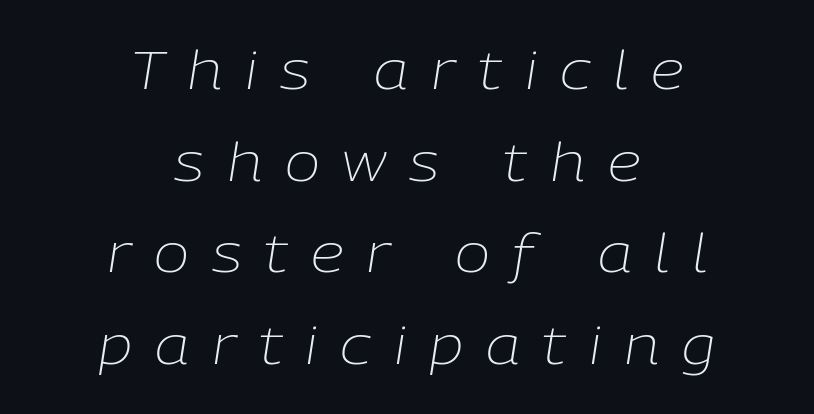
Q: Is the text bold? A: No.
Q: Is the text italic (slanted)? A: Yes, it leans right by about 9 degrees.
Q: Is the text underlined? A: No.
Q: How is the paragraph aligned? A: Centered.
Q: Is the spacing between letters normal or unusually wide? A: Unusually wide.
Q: Width (condensed, normal, or wide)? A: Normal.
Q: Stroke contrast? A: Low.
Q: x-height? A: Medium.
Q: Monospaced? A: No.
